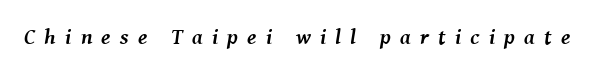
Q: Is the text bold? A: Yes.
Q: Is the text italic (slanted)? A: Yes, it leans right by about 8 degrees.
Q: Is the text underlined? A: No.
Q: Is the spacing between letters normal or unusually wide? A: Unusually wide.
